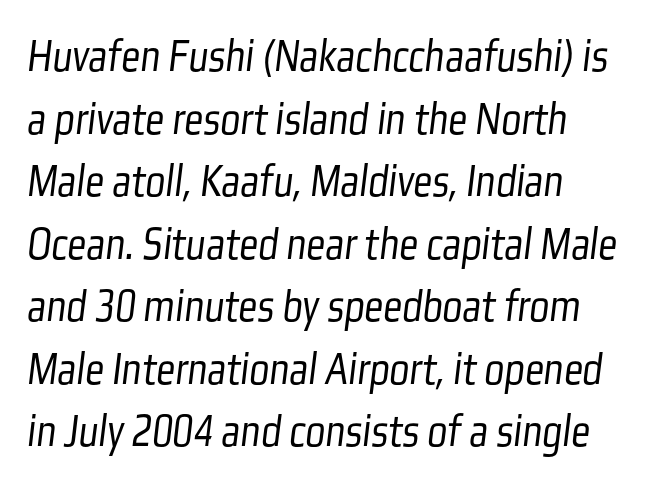
Standard letterfit; no display-style spreading of the glyphs. The specimen omits any rule beneath the text block's lines. Honestly, the row spacing looks completely unremarkable. The passage shown is typed in a proportional face where columns would drift. Observe the absence of serifs on each vertical stroke in this sample.
